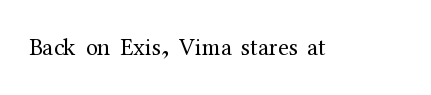
The image shows 24 px text type, upright; set normal letter spacing, not underlined.
